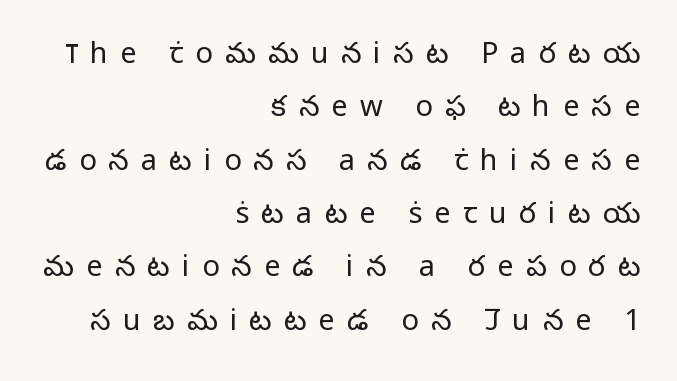
Spacing between characters has been opened up far beyond the box default. Glance below the letters and you will spot only blank space. Is this a fixed-width face? No — the glyphs have proportional, varying widths. This sample uses a sans-serif face. Italic? Not at all — the glyphs are vertical.
